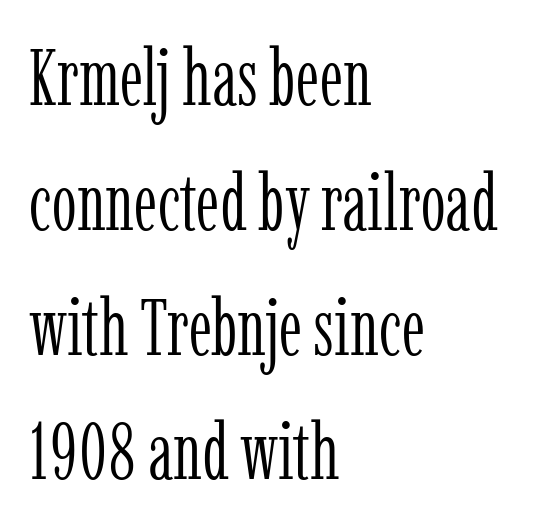
The image shows 79 px light, condensed serif type, upright; set left-aligned, normal line spacing (1.58x), normal letter spacing, not underlined; low stroke contrast and a medium x-height.
